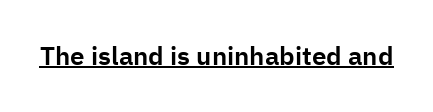
Q: Is the text italic (slanted)? A: No, it is upright.
Q: Is the text underlined? A: Yes.
Q: Is the spacing between letters normal or unusually wide? A: Normal.
